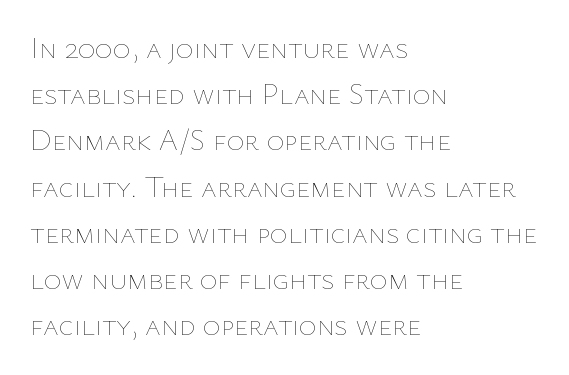
{"italic": "no", "bold": "no", "weight": "thin", "width": "normal", "stroke_contrast": "low", "x_height": "medium", "monospaced": "no", "underline": "no", "align": "left", "line_spacing": "normal", "line_spacing_ratio": 1.54, "letter_spacing": "normal", "letter_spacing_em": 0.0, "glyph_px": 30}
